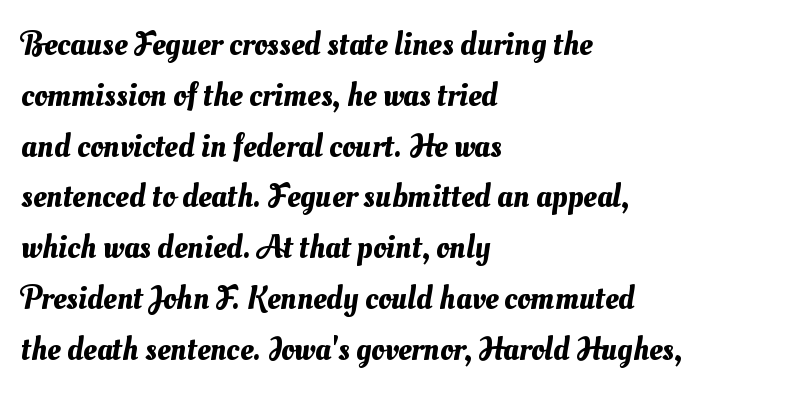
Q: Is the text underlined? A: No.
Q: How is the paragraph aligned? A: Left-aligned.
Q: Is the spacing between letters normal or unusually wide? A: Normal.
Q: Is the spacing between lines tight, normal or loose? A: Normal.
Q: Width (condensed, normal, or wide)? A: Normal.
Q: Stroke contrast? A: Medium.
Q: x-height? A: Small.
Q: Monospaced? A: No.
